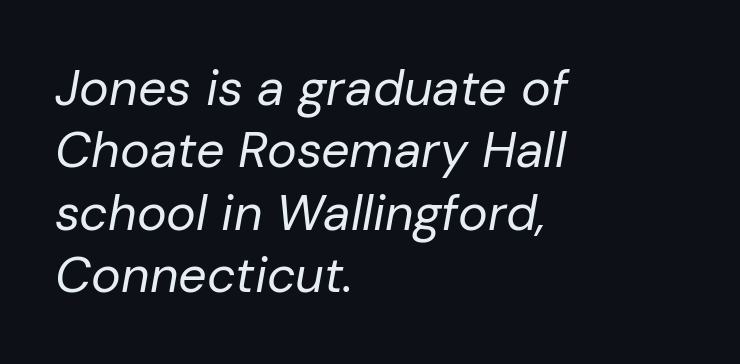
Q: Is the text bold? A: No.
Q: Is the text italic (slanted)? A: Yes, it leans right by about 10 degrees.
Q: Is the text underlined? A: No.
Q: How is the paragraph aligned? A: Left-aligned.
Q: Is the spacing between letters normal or unusually wide? A: Normal.
Q: Is the spacing between lines tight, normal or loose? A: Normal.
Q: Width (condensed, normal, or wide)? A: Normal.
Q: Stroke contrast? A: Low.
Q: x-height? A: Medium.
Q: Monospaced? A: No.
